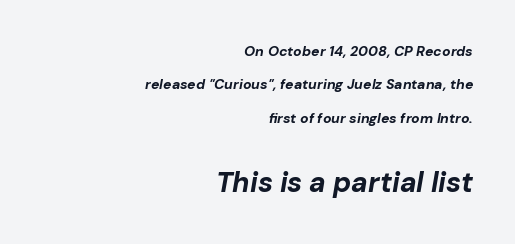
{"italic": "yes", "lean": "right", "slant_degrees": 10, "bold": "yes", "weight": "bold", "width": "normal", "stroke_contrast": "low", "x_height": "medium", "monospaced": "no", "underline": "no", "align": "right", "line_spacing": "loose", "line_spacing_ratio": 2.38, "letter_spacing": "normal", "letter_spacing_em": 0.0, "larger_block": "second", "size_ratio": 2.0, "glyph_px": 28}
